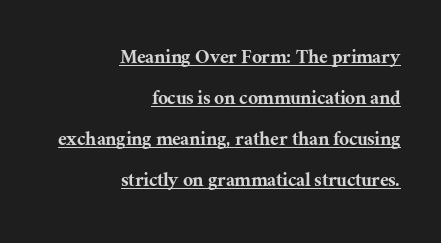
Nope, not italic — everything's standing straight. In CSS terms this would be text-align: right. The rendering uses the underline text-decoration. No extra tracking has been applied to these lines.
